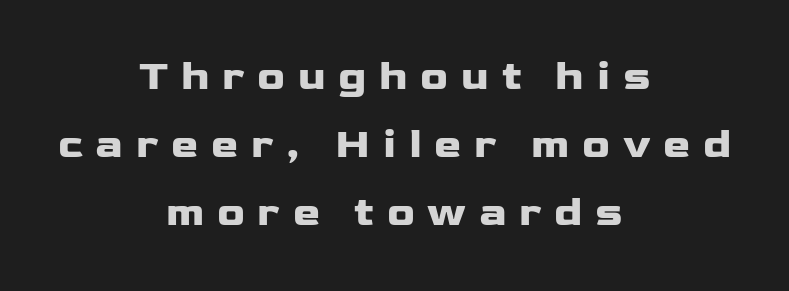
{"serif": "no", "italic": "no", "bold": "yes", "weight": "heavy", "width": "wide", "stroke_contrast": "low", "x_height": "medium", "monospaced": "no", "underline": "no", "align": "center", "line_spacing": "normal", "line_spacing_ratio": 1.66, "letter_spacing": "wide", "letter_spacing_em": 0.31, "glyph_px": 41}
